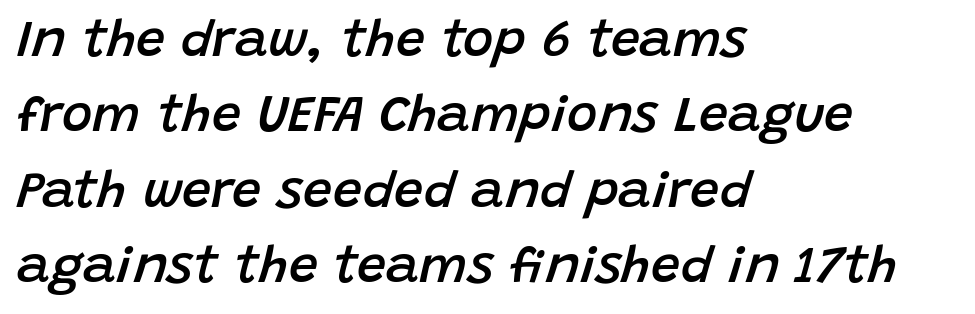
{"italic": "yes", "lean": "right", "slant_degrees": 15, "bold": "semi", "weight": "semibold", "width": "normal", "stroke_contrast": "low", "x_height": "large", "monospaced": "no", "underline": "no", "align": "left", "line_spacing": "normal", "line_spacing_ratio": 1.45, "letter_spacing": "normal", "letter_spacing_em": 0.0, "glyph_px": 52}
